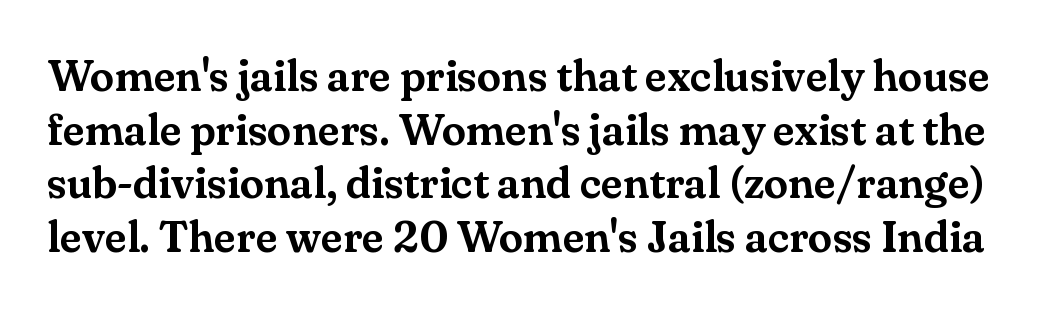
The image shows 44 px serif type, upright; set line spacing 1.22x, normal letter spacing, not underlined; medium stroke contrast and a small x-height.
